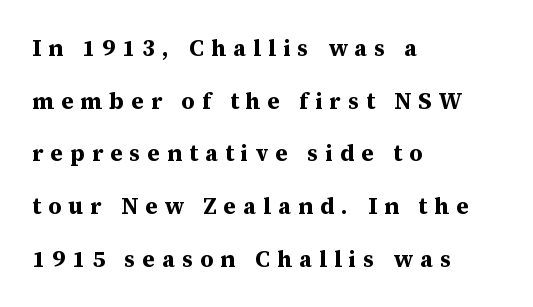
Bare-footed words on every line. Glyph-to-glyph distance is far greater than everyday printed text. You'd pick this weight for a headline — it's a proper bold. The typography opts for an upright posture over an oblique one. Students, observe: this is what heavily led, spacious text looks like.
